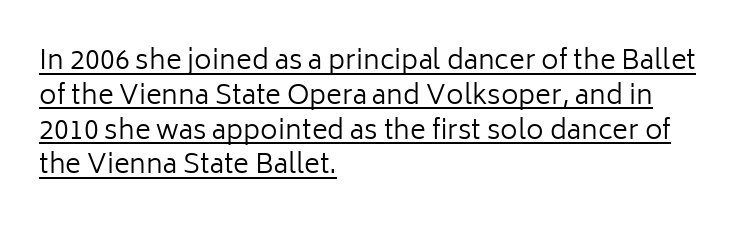
Q: Is the text bold? A: No.
Q: Is the text italic (slanted)? A: No, it is upright.
Q: Is the text underlined? A: Yes.
Q: How is the paragraph aligned? A: Left-aligned.
Q: Is the spacing between letters normal or unusually wide? A: Normal.
Q: Is the spacing between lines tight, normal or loose? A: Normal.
